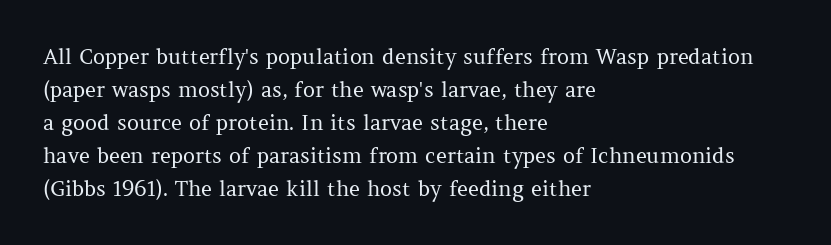
The image shows 21 px text type, upright; set left-aligned, normal line spacing (1.57x), normal letter spacing, not underlined.
